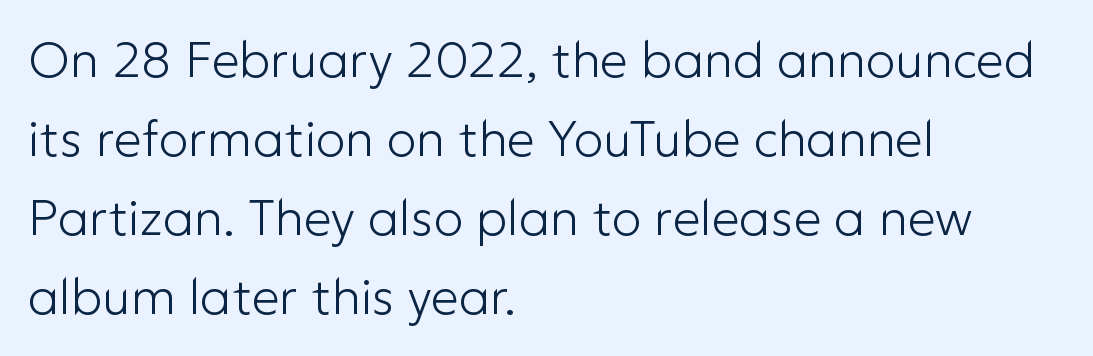
{"serif": "no", "italic": "no", "bold": "no", "weight": "light", "width": "normal", "stroke_contrast": "low", "x_height": "medium", "monospaced": "no", "underline": "no", "align": "left", "line_spacing": "normal", "line_spacing_ratio": 1.58, "letter_spacing": "normal", "letter_spacing_em": 0.0, "glyph_px": 50}
